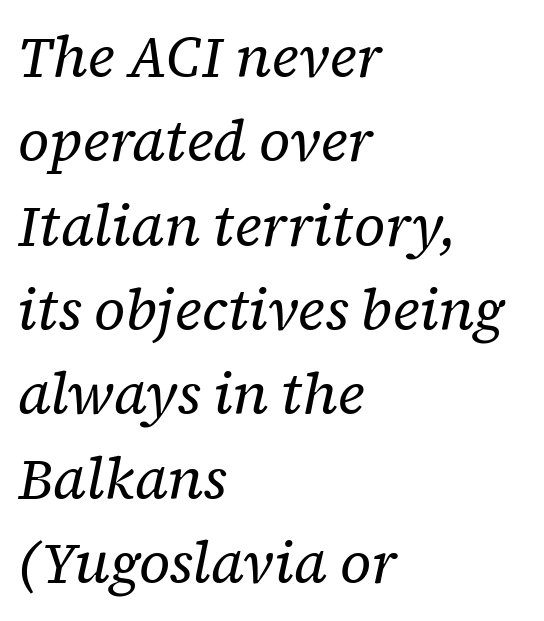
You can tell from the footed stems that serif type was used. Think standard paragraph weight, or any step lighter than that. Every row of glyphs begins at an identical x-position on the left. The specimen omits any rule beneath the text block's lines. Regular leading.
